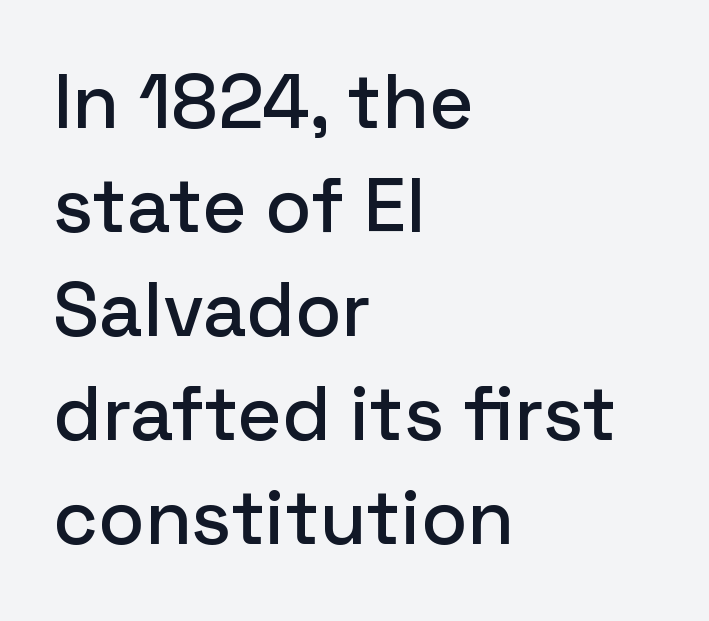
Descenders are the only things crossing below the line. This is roman type, the default non-slanted kind. The rendering keeps characters at their native spacing. Successive baselines arrive at the customary interval. Each letter's strokes conclude bluntly, with no projecting serifs. Each line starts at the same left margin while the right side varies.
